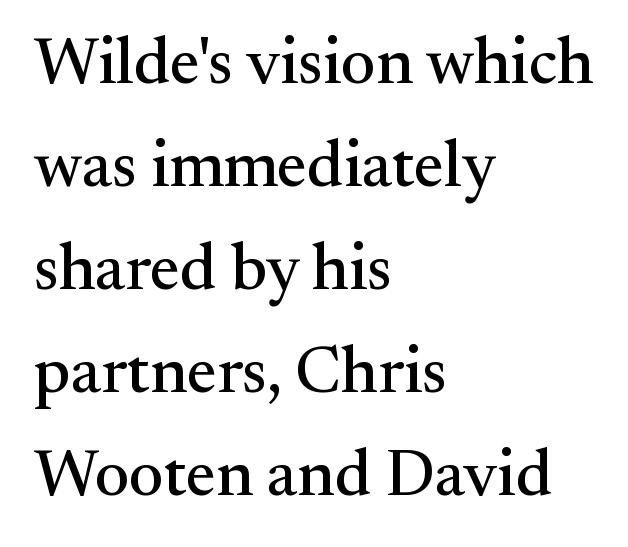
The leading is moderate, giving the passage an even texture. Underlining? Definitely not there. The tracking reads as untouched default to a designer's eye. Typeset ragged right — the left edge is the straight one.
